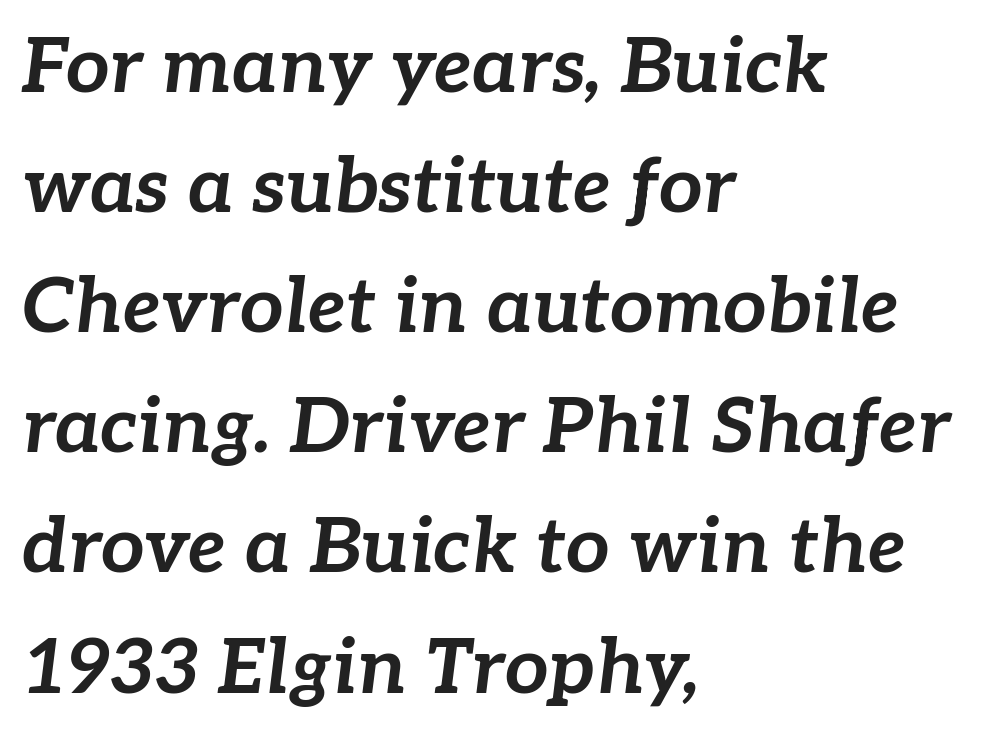
Q: Is the text bold? A: Yes.
Q: Is the text italic (slanted)? A: Yes, it leans right by about 7 degrees.
Q: Is the text underlined? A: No.
Q: How is the paragraph aligned? A: Left-aligned.
Q: Is the spacing between letters normal or unusually wide? A: Normal.
Q: Is the spacing between lines tight, normal or loose? A: Normal.
Q: Width (condensed, normal, or wide)? A: Normal.
Q: Stroke contrast? A: Low.
Q: x-height? A: Medium.
Q: Monospaced? A: No.
